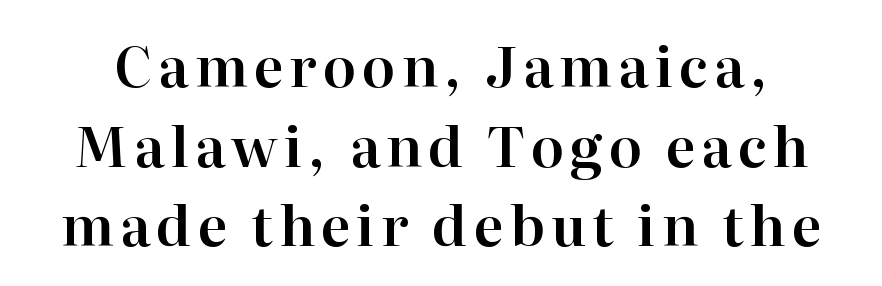
The image shows 55 px serif type, upright; set normal line spacing (1.45x), not underlined; high stroke contrast and a medium x-height.
